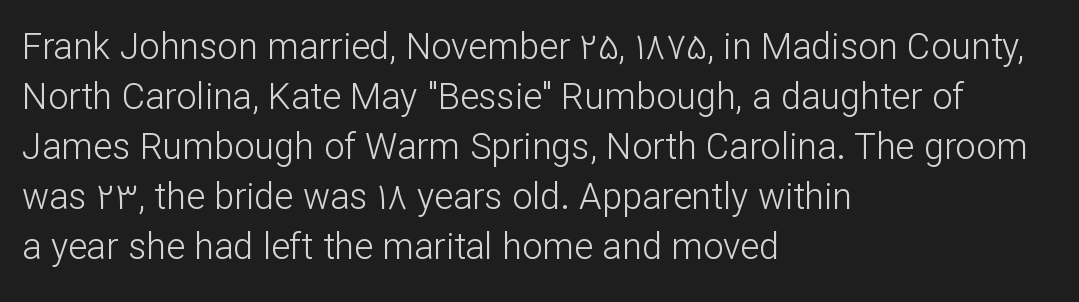
Q: Is the text bold? A: No.
Q: Is the text italic (slanted)? A: No, it is upright.
Q: Is the typeface a serif or a sans-serif typeface? A: Sans-serif.
Q: Is the text underlined? A: No.
Q: How is the paragraph aligned? A: Left-aligned.
Q: Is the spacing between letters normal or unusually wide? A: Normal.
Q: Is the spacing between lines tight, normal or loose? A: Normal.
Q: Width (condensed, normal, or wide)? A: Normal.
Q: Stroke contrast? A: Low.
Q: x-height? A: Medium.
Q: Monospaced? A: No.
